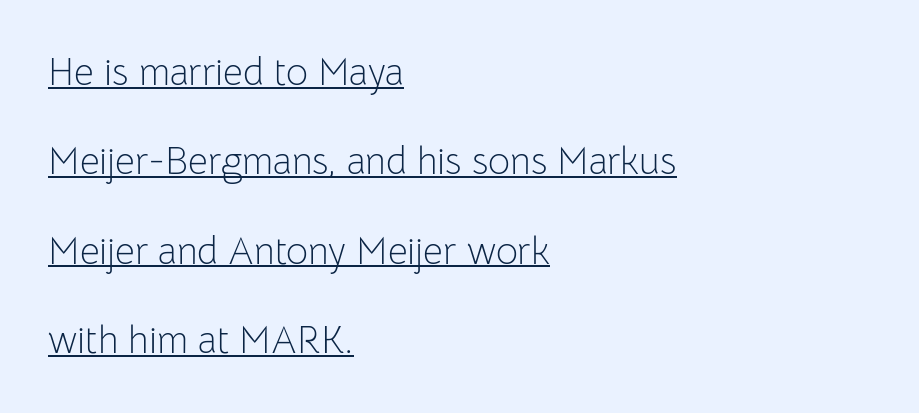
Q: Is the text bold? A: No.
Q: Is the text italic (slanted)? A: No, it is upright.
Q: Is the typeface a serif or a sans-serif typeface? A: Sans-serif.
Q: Is the text underlined? A: Yes.
Q: How is the paragraph aligned? A: Left-aligned.
Q: Is the spacing between letters normal or unusually wide? A: Normal.
Q: Is the spacing between lines tight, normal or loose? A: Loose.
Q: Width (condensed, normal, or wide)? A: Normal.
Q: Stroke contrast? A: Low.
Q: x-height? A: Medium.
Q: Monospaced? A: No.
